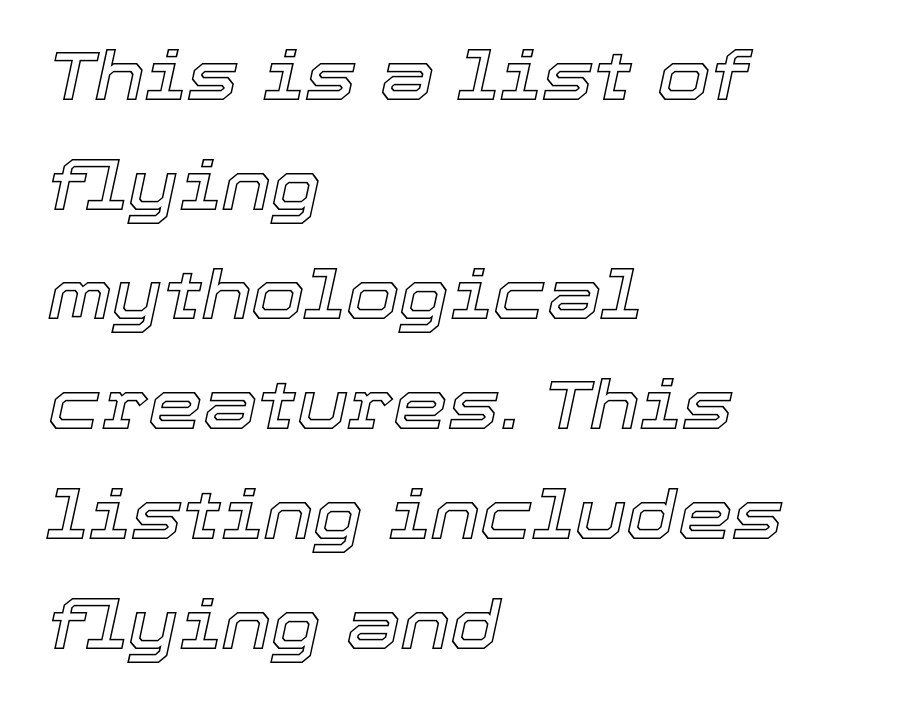
Q: Is the text italic (slanted)? A: Yes, it leans right by about 12 degrees.
Q: Is the text underlined? A: No.
Q: How is the paragraph aligned? A: Left-aligned.
Q: Is the spacing between letters normal or unusually wide? A: Normal.
Q: Is the spacing between lines tight, normal or loose? A: Normal.
Q: Width (condensed, normal, or wide)? A: Normal.
Q: x-height? A: Medium.
Q: Monospaced? A: No.
